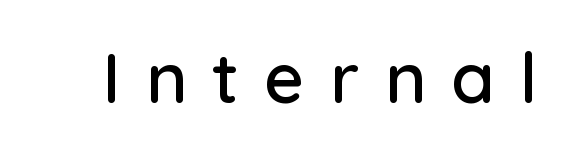
Q: Is the text italic (slanted)? A: No, it is upright.
Q: Is the typeface a serif or a sans-serif typeface? A: Sans-serif.
Q: Is the text underlined? A: No.
Q: Is the spacing between letters normal or unusually wide? A: Unusually wide.
Q: Width (condensed, normal, or wide)? A: Normal.
Q: Stroke contrast? A: Low.
Q: x-height? A: Medium.
Q: Monospaced? A: No.
